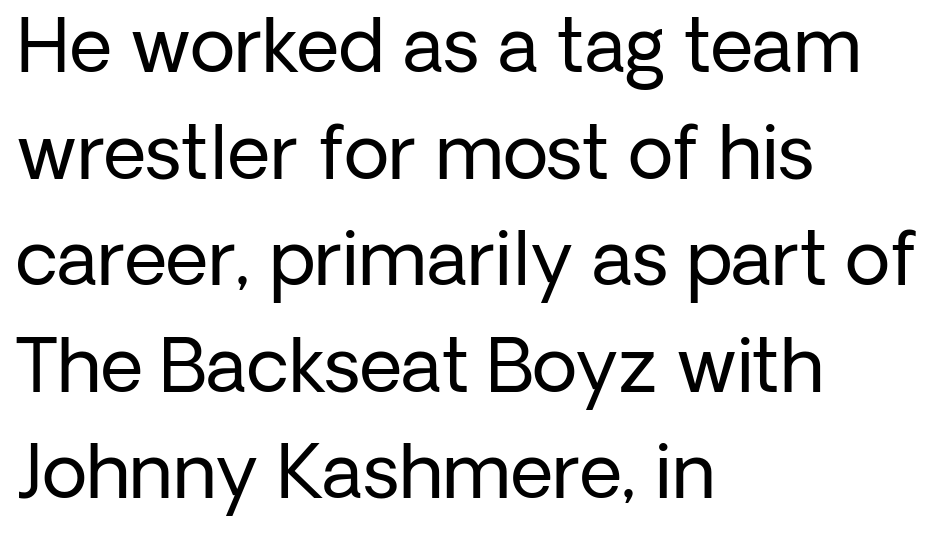
Note: no serifs on the glyphs. How are the letters spaced? Ordinarily, with no added tracking. The specimen omits any rule beneath the text block's lines. Character widths vary here, with narrow letters taking less room than wide ones. Is the stroke heavy? The answer is a plain regular-or-lighter. Where is the straight margin? On the left.
